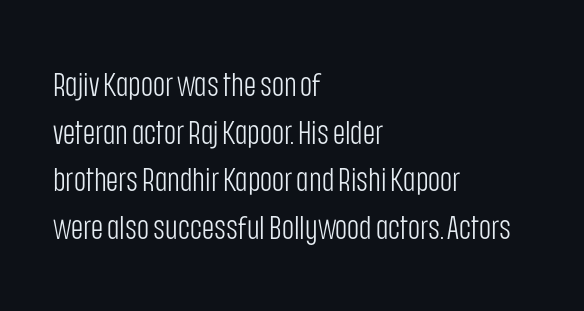
The image shows 33 px light, condensed sans-serif type, upright; set left-aligned, normal line spacing (1.44x), normal letter spacing, not underlined; low stroke contrast and a large x-height.
